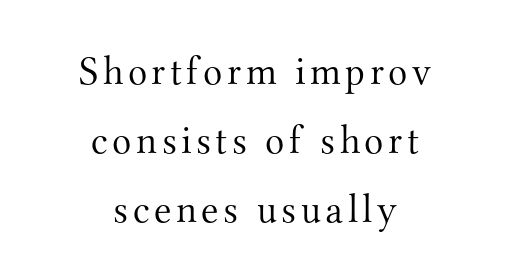
The image shows 40 px light serif type, upright; set centered, line spacing 1.72x, not underlined; medium stroke contrast and a small x-height.
